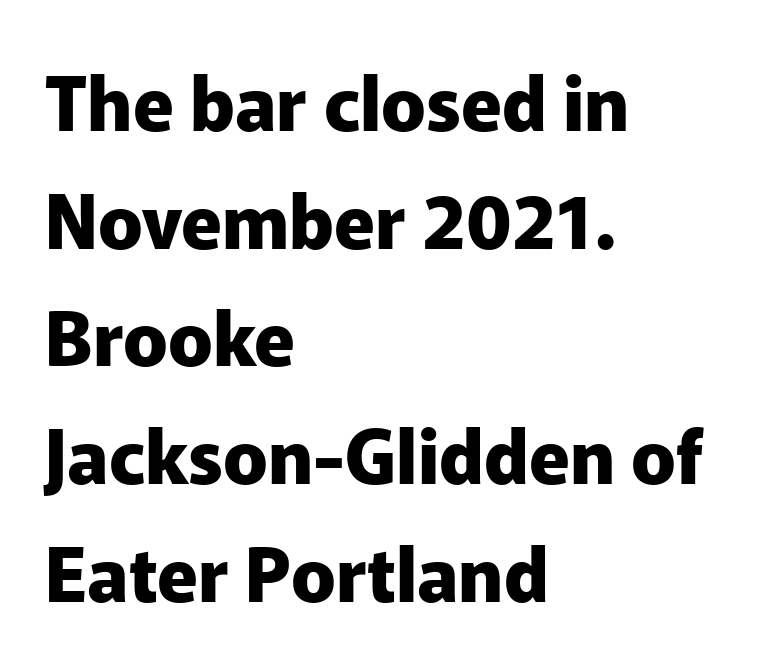
{"serif": "no", "italic": "no", "bold": "yes", "weight": "heavy", "width": "normal", "stroke_contrast": "low", "x_height": "medium", "monospaced": "no", "underline": "no", "align": "left", "line_spacing": "normal", "line_spacing_ratio": 1.59, "letter_spacing": "normal", "letter_spacing_em": 0.0, "glyph_px": 74}
